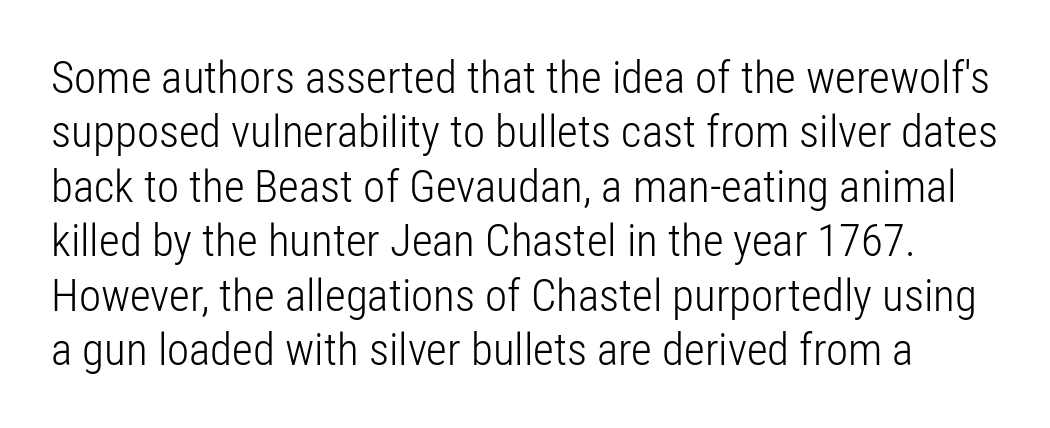
The image shows 45 px light, condensed sans-serif type, upright; set line spacing 1.21x, normal letter spacing, not underlined; low stroke contrast and a medium x-height.
